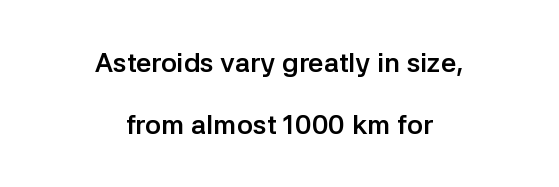
The image shows 27 px bold type, upright; set centered, loose line spacing (2.28x), normal letter spacing, not underlined.
